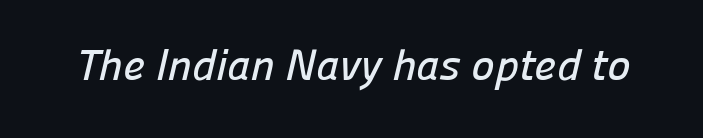
The image shows 44 px sans-serif type; set normal letter spacing, not underlined; low stroke contrast and a medium x-height.
